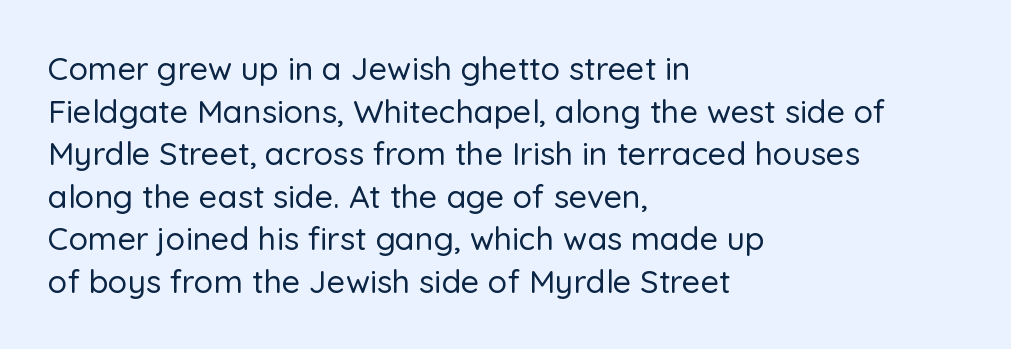
Every character sits straight up, as roman type does. Think of a printed novel: that variable character pitch is what you see here. Decoration check: the copy has no underline. Is there much room between lines? A standard amount, neither cramped nor airy. The characters display no serif detailing; their extremities are plain. Observe the ordinary spacing: letters are neighbours, not strangers.
